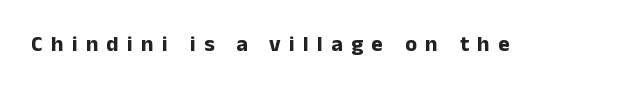
{"italic": "no", "bold": "yes", "underline": "no", "letter_spacing": "wide", "letter_spacing_em": 0.38, "glyph_px": 22}
